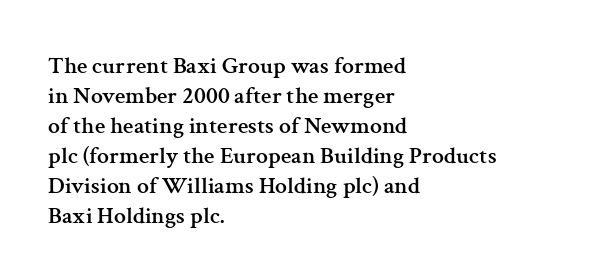
{"italic": "no", "underline": "no", "align": "left", "line_spacing": "normal", "line_spacing_ratio": 1.25, "letter_spacing": "normal", "letter_spacing_em": 0.0, "glyph_px": 24}
